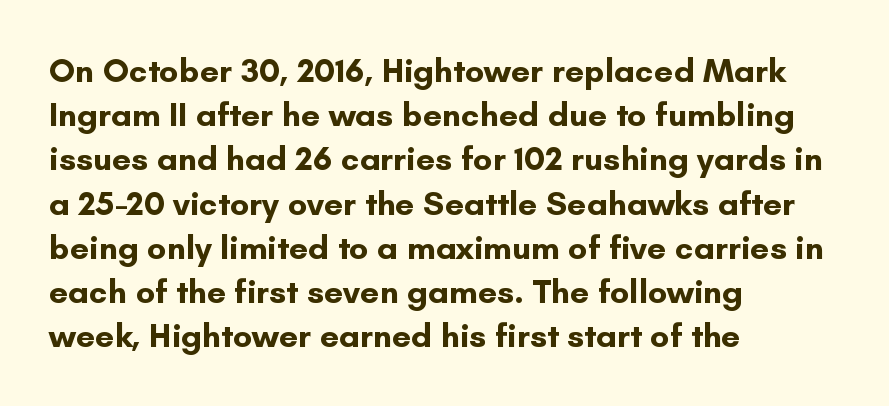
{"serif": "no", "italic": "no", "bold": "yes", "weight": "bold", "width": "normal", "stroke_contrast": "low", "x_height": "small", "monospaced": "no", "underline": "no", "align": "left", "line_spacing": "normal", "line_spacing_ratio": 1.3, "letter_spacing": "normal", "letter_spacing_em": 0.0, "glyph_px": 34}
